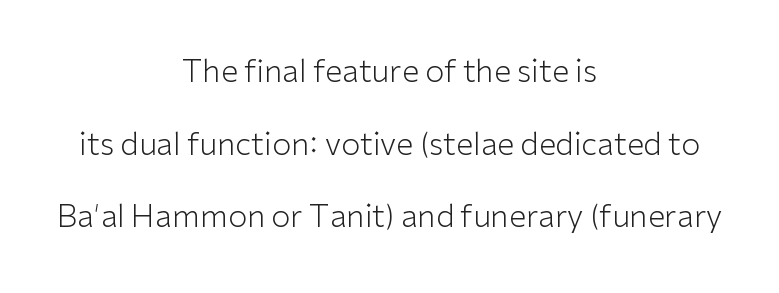
{"serif": "no", "italic": "no", "bold": "no", "weight": "light", "width": "normal", "stroke_contrast": "low", "x_height": "medium", "monospaced": "no", "underline": "no", "align": "center", "line_spacing": "loose", "line_spacing_ratio": 2.34, "letter_spacing": "normal", "letter_spacing_em": 0.0, "glyph_px": 31}
